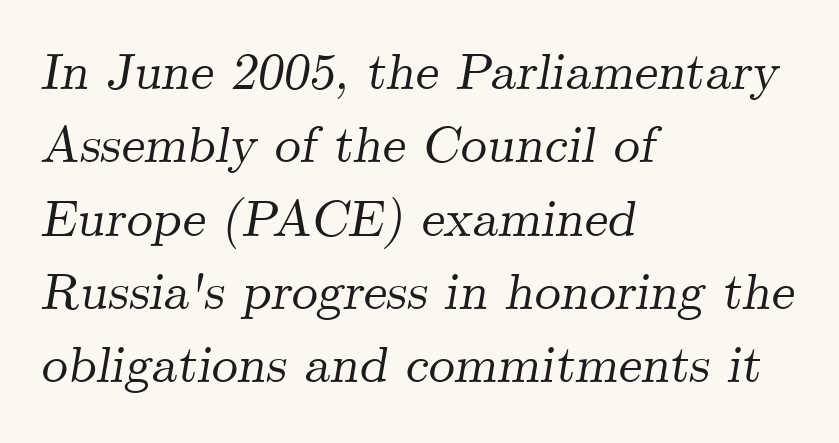
The image shows 52 px serif type, italic (leaning right); set left-aligned, normal line spacing (1.41x), normal letter spacing, not underlined; medium stroke contrast and a small x-height.
